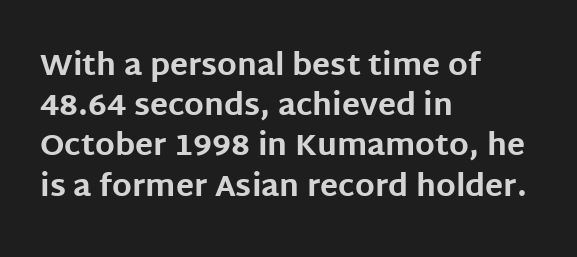
The image shows 30 px bold sans-serif type, upright; set left-aligned, normal line spacing (1.34x), normal letter spacing, not underlined; low stroke contrast and a large x-height.
